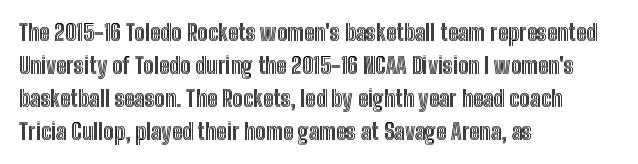
The image shows 22 px text type, upright; set left-aligned, normal line spacing (1.5x), normal letter spacing, not underlined.
